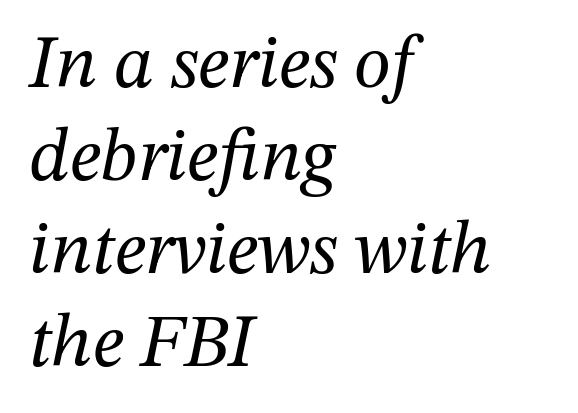
The image shows 75 px regular-weight serif type, italic (leaning right); set left-aligned, line spacing 1.24x, normal letter spacing, not underlined; medium stroke contrast and a medium x-height.
